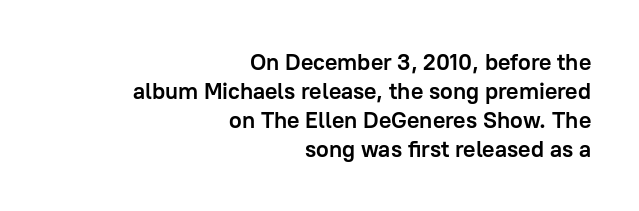
Vertically, the passage feels balanced, rows spaced as you'd expect. Emphasis by weight is at full strength: bold. Spacing between characters is what you'd get straight out of the box. Reading down the block, your eye finds every line finishing at a fixed right position. Nope, not italic — everything's standing straight.
